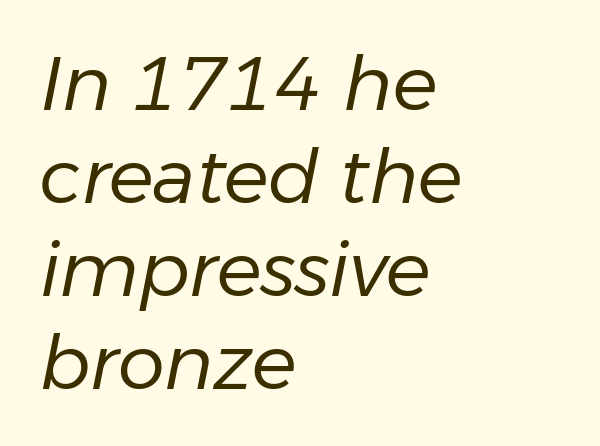
The image shows 75 px regular-weight type, italic (leaning right); set left-aligned, line spacing 1.24x, normal letter spacing, not underlined; low stroke contrast and a medium x-height.
